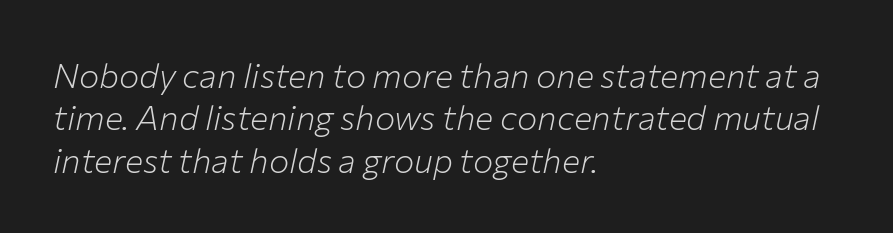
Q: Is the text bold? A: No.
Q: Is the text italic (slanted)? A: Yes, it leans right by about 12 degrees.
Q: Is the text underlined? A: No.
Q: How is the paragraph aligned? A: Left-aligned.
Q: Is the spacing between letters normal or unusually wide? A: Normal.
Q: Is the spacing between lines tight, normal or loose? A: Normal.
Q: Width (condensed, normal, or wide)? A: Normal.
Q: Stroke contrast? A: Low.
Q: x-height? A: Medium.
Q: Monospaced? A: No.
